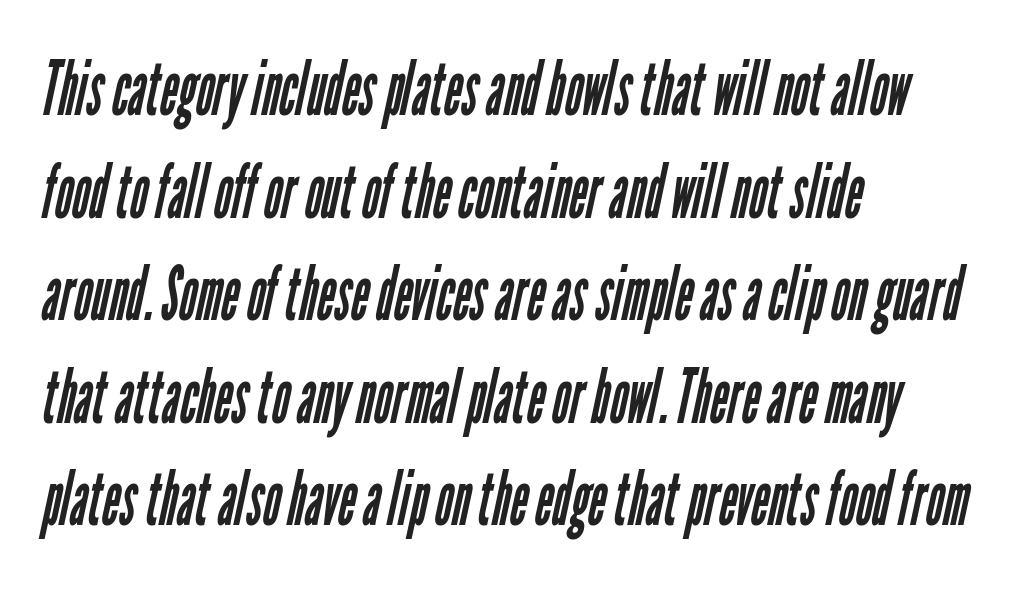
The image shows 76 px regular-weight, condensed sans-serif type; set left-aligned, normal line spacing (1.35x), normal letter spacing, not underlined; low stroke contrast and a medium x-height.
